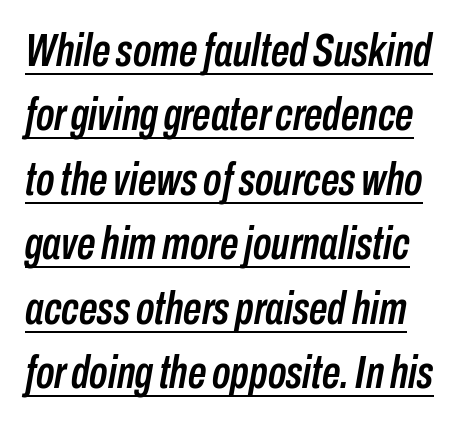
Proportional: the letters do not fall into vertical columns. A typesetter would call this leading conventional body-copy spacing. Emphasis-style slanted type is in use. Students, note that the glyphs here touch the page at normal intervals.
